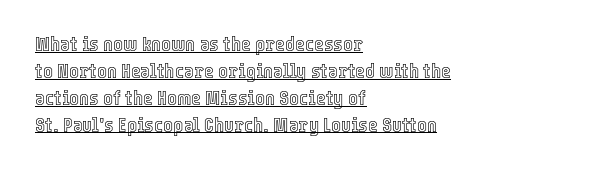
The image shows 21 px text type, upright; set left-aligned, normal line spacing (1.28x), normal letter spacing, underlined.
